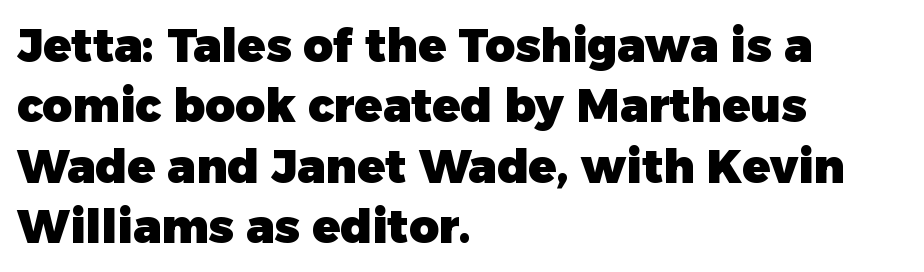
Q: Is the text bold? A: Yes.
Q: Is the text italic (slanted)? A: No, it is upright.
Q: Is the typeface a serif or a sans-serif typeface? A: Sans-serif.
Q: Is the text underlined? A: No.
Q: How is the paragraph aligned? A: Left-aligned.
Q: Is the spacing between letters normal or unusually wide? A: Normal.
Q: Is the spacing between lines tight, normal or loose? A: Normal.
Q: Width (condensed, normal, or wide)? A: Normal.
Q: Stroke contrast? A: Low.
Q: x-height? A: Medium.
Q: Monospaced? A: No.
